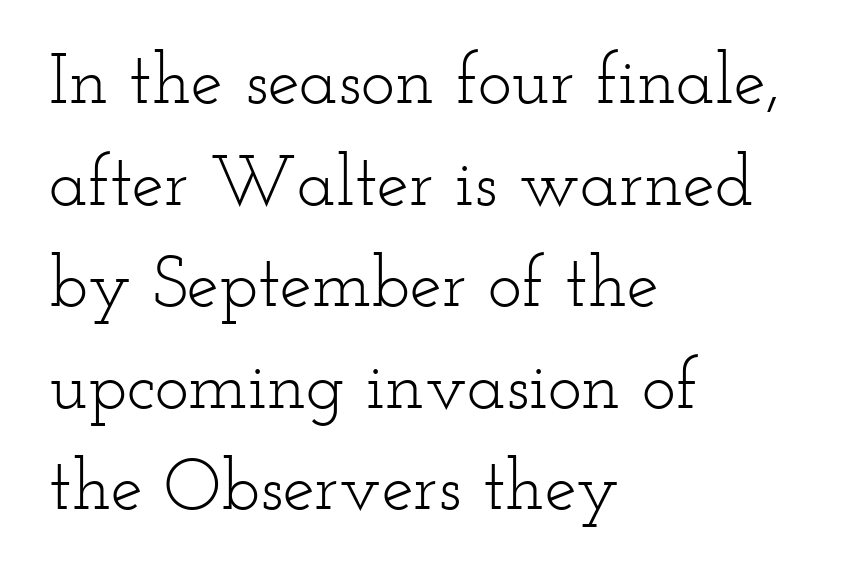
Q: Is the text bold? A: No.
Q: Is the text italic (slanted)? A: No, it is upright.
Q: Is the typeface a serif or a sans-serif typeface? A: Serif.
Q: Is the text underlined? A: No.
Q: How is the paragraph aligned? A: Left-aligned.
Q: Is the spacing between letters normal or unusually wide? A: Normal.
Q: Is the spacing between lines tight, normal or loose? A: Normal.
Q: Width (condensed, normal, or wide)? A: Wide.
Q: Stroke contrast? A: Low.
Q: x-height? A: Small.
Q: Monospaced? A: No.
